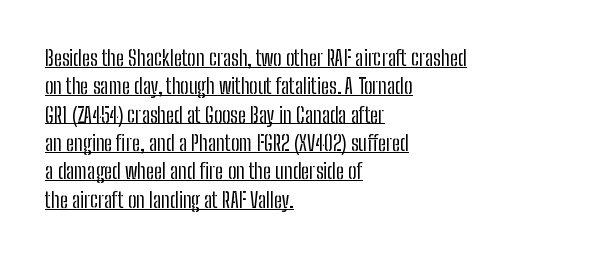
These lines keep a tight, regular rhythm from letter to letter. The lettering stays uniformly vertical, giving the passage a roman look. Successive baselines arrive at the customary interval. These glyphs show unthickened strokes, regular width or finer. Compared with undecorated copy, this sample adds a rule below the words.
